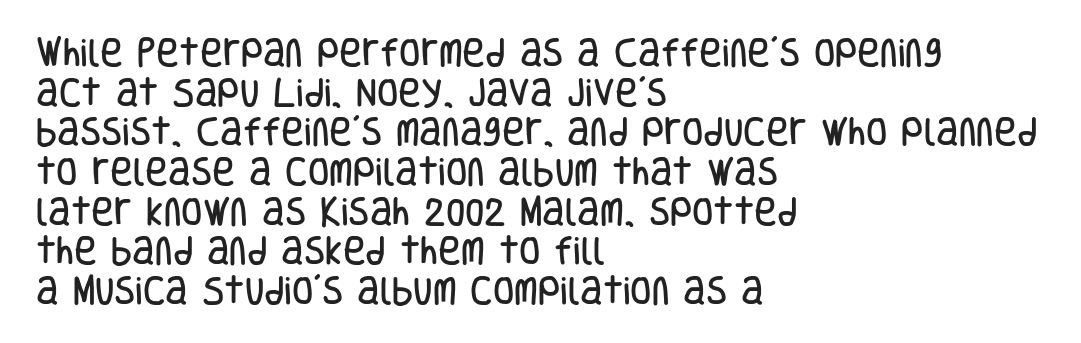
The passage shown is typed in a proportional face where columns would drift. The lettering stays uniformly vertical, giving the passage a roman look. Default kerning and tracking; the words read as compact shapes. The face used here is a sans, in the tradition of grotesques and geometrics.
